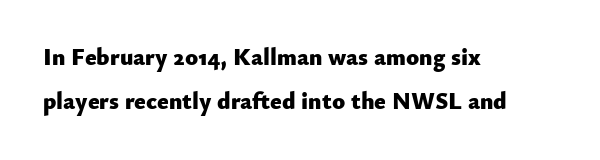
Q: Is the text bold? A: Yes.
Q: Is the text italic (slanted)? A: No, it is upright.
Q: Is the text underlined? A: No.
Q: How is the paragraph aligned? A: Left-aligned.
Q: Is the spacing between letters normal or unusually wide? A: Normal.
